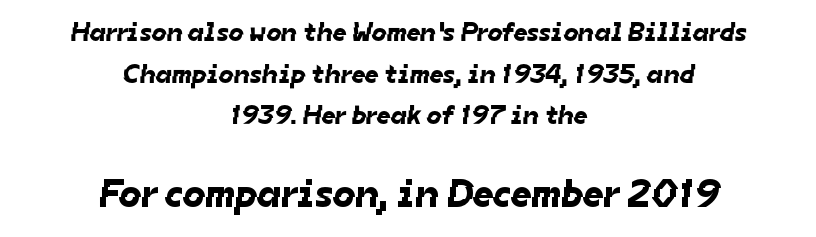
{"serif": "no", "width": "normal", "stroke_contrast": "low", "x_height": "medium", "monospaced": "no", "underline": "no", "align": "center", "line_spacing": "normal", "line_spacing_ratio": 1.54, "letter_spacing": "normal", "letter_spacing_em": 0.0, "larger_block": "second", "size_ratio": 1.48, "glyph_px": 40}
